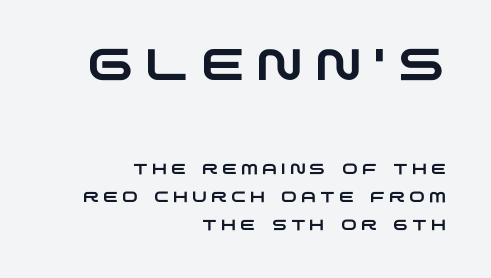
The image shows 44 px wide sans-serif type; set right-aligned, line spacing 1.88x, unusually wide letter spacing (+0.28 em), not underlined; the first (top) block is 2.93x larger; low stroke contrast and a large x-height.
